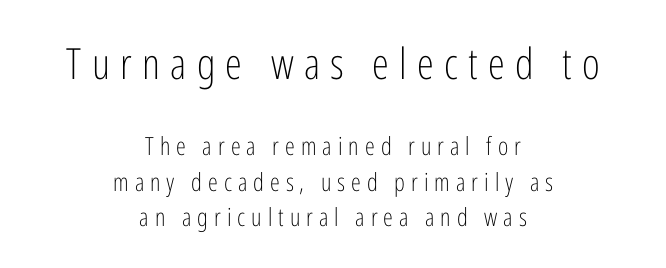
{"serif": "no", "italic": "no", "bold": "no", "weight": "light", "width": "condensed", "stroke_contrast": "low", "x_height": "medium", "monospaced": "no", "underline": "no", "align": "center", "line_spacing": "normal", "line_spacing_ratio": 1.42, "letter_spacing": "wide", "letter_spacing_em": 0.24, "larger_block": "first", "size_ratio": 1.72, "glyph_px": 43}
